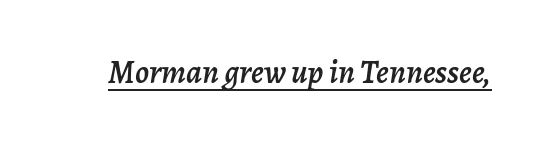
Q: Is the text italic (slanted)? A: Yes, it leans right by about 7 degrees.
Q: Is the text underlined? A: Yes.
Q: Is the spacing between letters normal or unusually wide? A: Normal.
Q: Width (condensed, normal, or wide)? A: Normal.
Q: Stroke contrast? A: Low.
Q: x-height? A: Medium.
Q: Monospaced? A: No.
